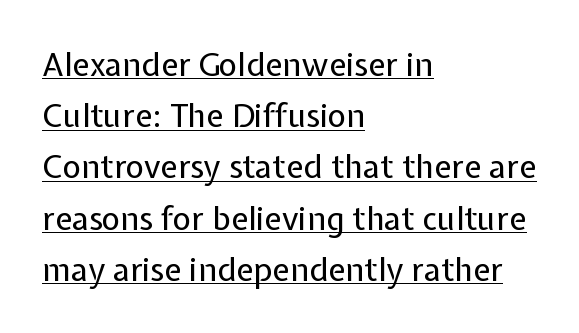
Think of a printed novel: that variable character pitch is what you see here. This is roman type, the default non-slanted kind. A typesetter would label this face a sans. The designer left line spacing at the default. The rendering uses the underline text-decoration. Stroke mass is kept to a normal reading level or below.
